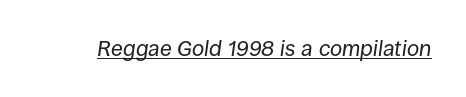
Q: Is the text bold? A: No.
Q: Is the text italic (slanted)? A: Yes, it leans right by about 8 degrees.
Q: Is the text underlined? A: Yes.
Q: Is the spacing between letters normal or unusually wide? A: Normal.
